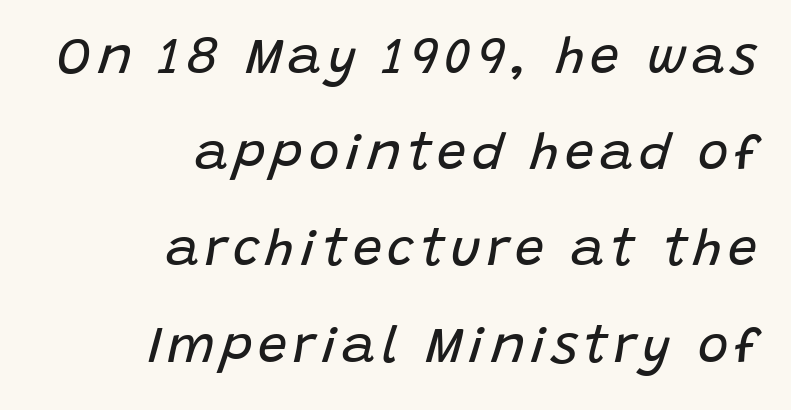
Every character sits at an angle, as italics do. Spacing verdict: proportional, widths tailored to each character. Check the space under the baseline: it is left empty. A quiet, ordinary-to-light weight characterises the typeface. This sample is right-justified, so line beginnings fall wherever the words allow.
